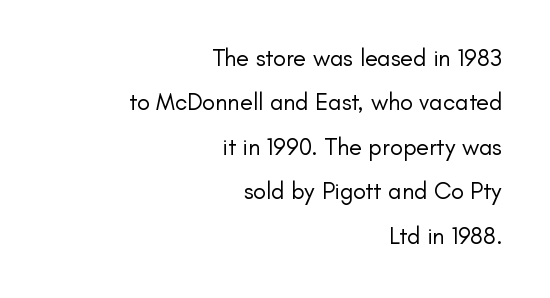
{"italic": "no", "bold": "no", "underline": "no", "align": "right", "line_spacing_ratio": 1.85, "letter_spacing": "normal", "letter_spacing_em": 0.0, "glyph_px": 24}
